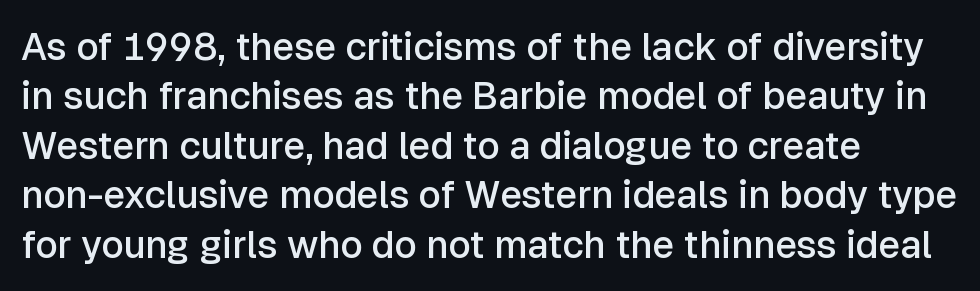
These lines sit exactly where default settings would place them. A typesetter would label this face a sans. Only glyphs here, with clear space below each row. Look at the tracking — it's just the regular setting, nothing added. Summary of weight: moderately heavy, a semibold.
